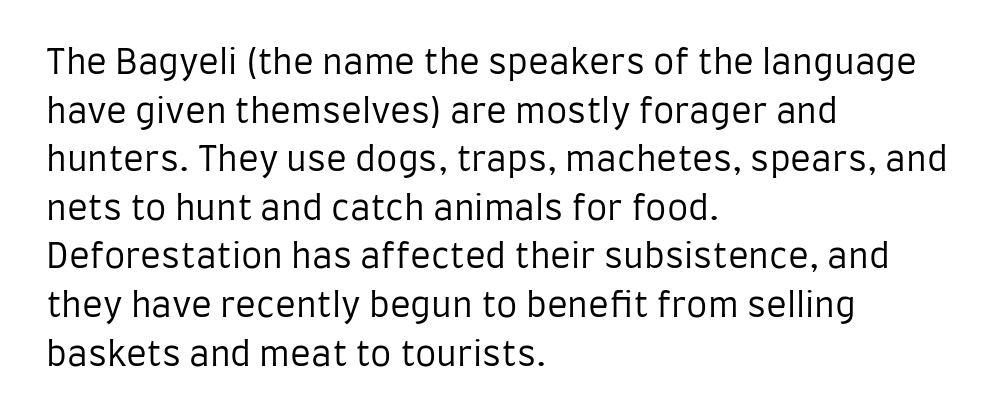
A typesetter would call this leading conventional body-copy spacing. This sample has the flowing, uneven cadence of proportional lettering. Default kerning and tracking; the words read as compact shapes. Font category for this specimen: sans-serif.
